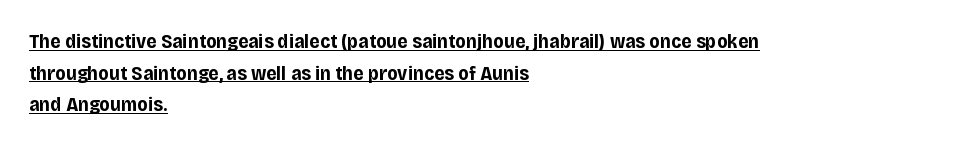
The image shows 20 px bold type, upright; set left-aligned, normal line spacing (1.58x), normal letter spacing, underlined.
